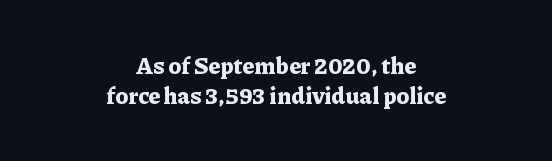
{"italic": "no", "bold": "yes", "underline": "no", "align": "center", "line_spacing": "normal", "line_spacing_ratio": 1.32, "letter_spacing": "normal", "letter_spacing_em": 0.0, "glyph_px": 23}
